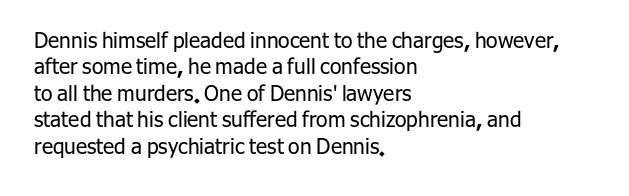
{"italic": "no", "bold": "no", "underline": "no", "align": "left", "line_spacing": "normal", "line_spacing_ratio": 1.26, "letter_spacing": "normal", "letter_spacing_em": 0.0, "glyph_px": 21}
